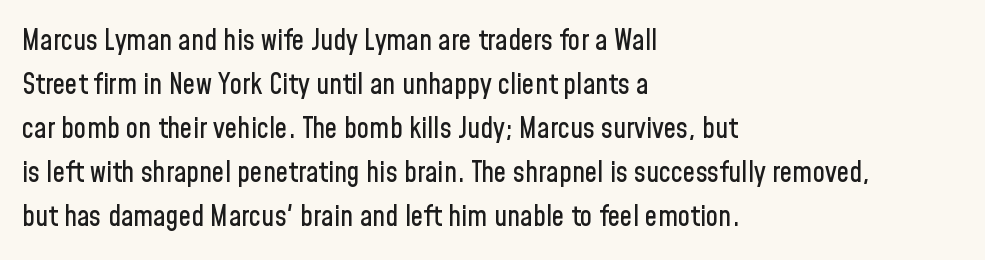
The image shows 28 px condensed sans-serif type, upright; set left-aligned, normal line spacing (1.57x), normal letter spacing, not underlined; low stroke contrast and a medium x-height.
